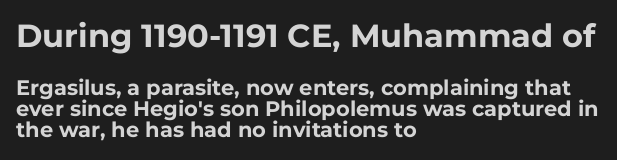
The image shows 32 px bold sans-serif type, upright; set left-aligned, tight line spacing (1.01x), normal letter spacing, not underlined; the first (top) block is 1.52x larger; low stroke contrast and a medium x-height.
